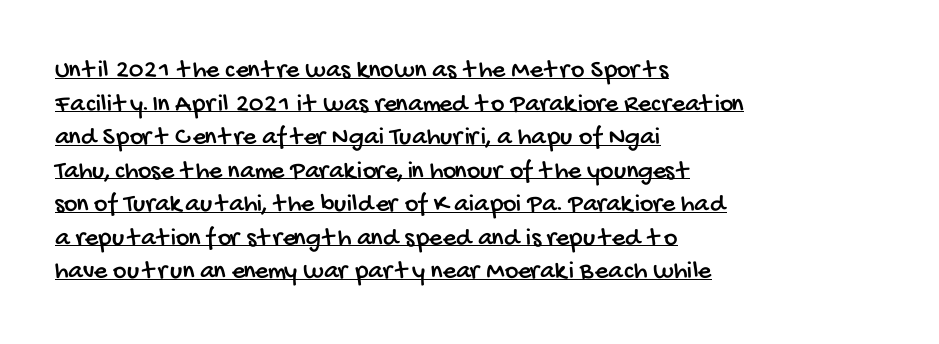
Q: Is the text underlined? A: Yes.
Q: How is the paragraph aligned? A: Left-aligned.
Q: Is the spacing between letters normal or unusually wide? A: Normal.
Q: Is the spacing between lines tight, normal or loose? A: Normal.
